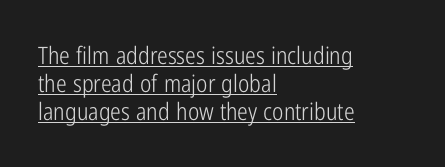
{"italic": "no", "bold": "no", "underline": "yes", "align": "left", "line_spacing_ratio": 1.17, "letter_spacing": "normal", "letter_spacing_em": 0.0, "glyph_px": 24}
